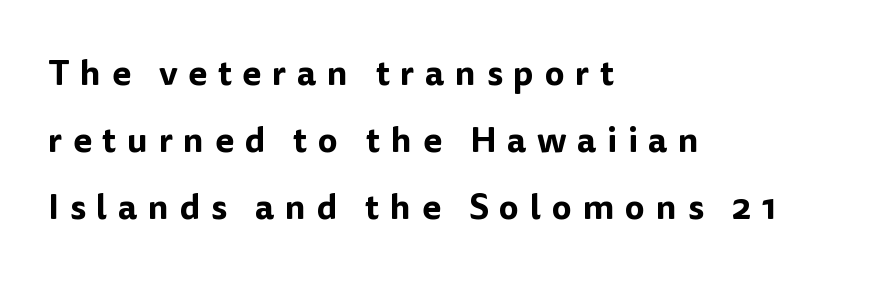
Q: Is the text italic (slanted)? A: No, it is upright.
Q: Is the typeface a serif or a sans-serif typeface? A: Sans-serif.
Q: Is the text underlined? A: No.
Q: How is the paragraph aligned? A: Left-aligned.
Q: Is the spacing between letters normal or unusually wide? A: Unusually wide.
Q: Is the spacing between lines tight, normal or loose? A: Loose.
Q: Width (condensed, normal, or wide)? A: Normal.
Q: Stroke contrast? A: Low.
Q: x-height? A: Medium.
Q: Monospaced? A: No.
